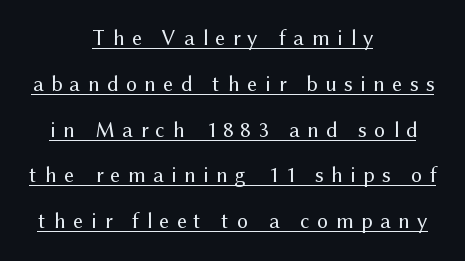
Short and long lines alike share a common midpoint. The passage shown has open, widely tracked lettering throughout. A quiet, ordinary-to-light weight characterises the typeface. A typographer would call this underscored text. The line-height multiplier appears high, well above default.
